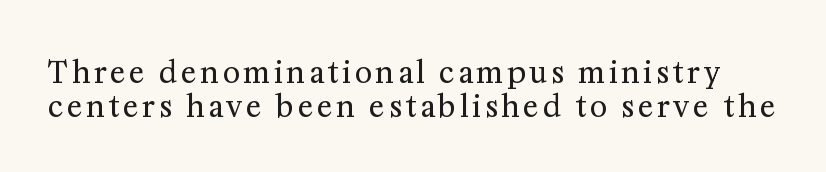
Q: Is the text bold? A: No.
Q: Is the text italic (slanted)? A: No, it is upright.
Q: Is the typeface a serif or a sans-serif typeface? A: Serif.
Q: Is the text underlined? A: No.
Q: Width (condensed, normal, or wide)? A: Normal.
Q: Stroke contrast? A: Medium.
Q: x-height? A: Medium.
Q: Monospaced? A: No.
